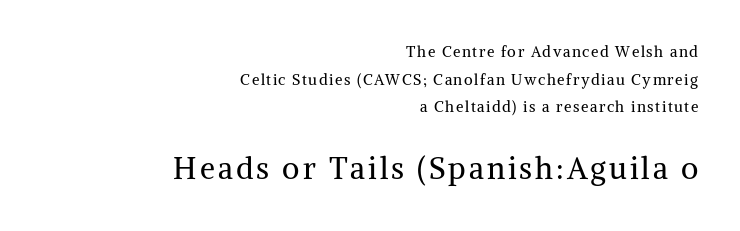
This is roman type, the default non-slanted kind. This reads as an unemphasized weight, regular at the heaviest. Serifs: yes, visible at the terminals of the letterforms. Clear beneath every line of the passage. Is the block centered? No — it sits flush against the right margin. You could not count columns in this text — the font is proportionally spaced.
